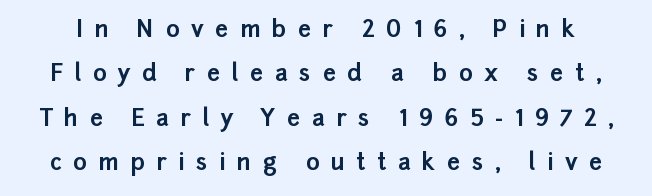
{"italic": "no", "bold": "yes", "underline": "no", "line_spacing": "loose", "line_spacing_ratio": 1.93, "letter_spacing": "wide", "letter_spacing_em": 0.5, "glyph_px": 23}
